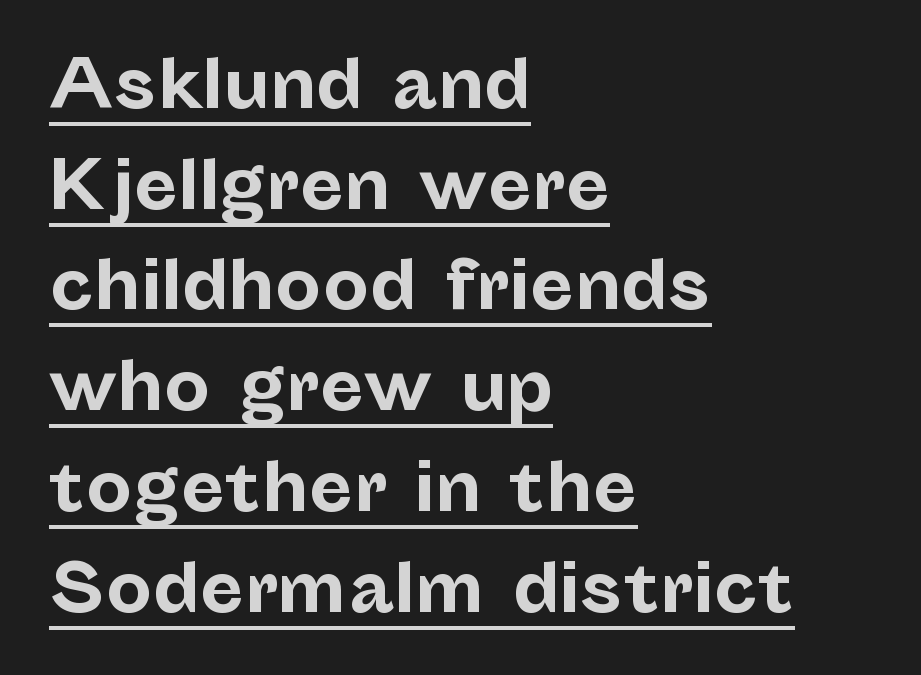
Q: Is the text bold? A: Yes.
Q: Is the text italic (slanted)? A: No, it is upright.
Q: Is the typeface a serif or a sans-serif typeface? A: Sans-serif.
Q: Is the text underlined? A: Yes.
Q: How is the paragraph aligned? A: Left-aligned.
Q: Is the spacing between letters normal or unusually wide? A: Normal.
Q: Is the spacing between lines tight, normal or loose? A: Normal.
Q: Width (condensed, normal, or wide)? A: Normal.
Q: Stroke contrast? A: Low.
Q: x-height? A: Medium.
Q: Monospaced? A: No.
